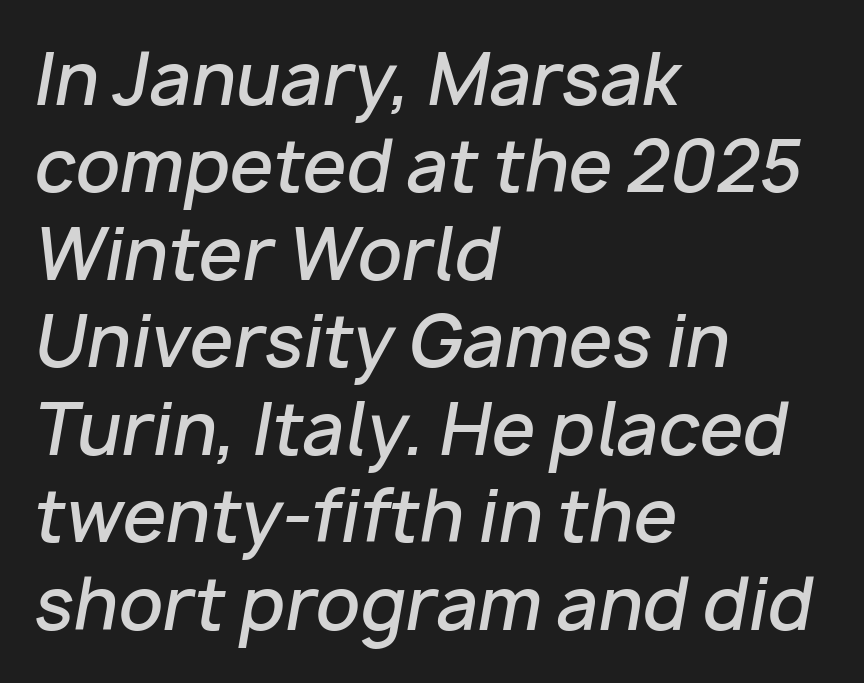
Q: Is the text bold? A: Semi-bold.
Q: Is the text italic (slanted)? A: Yes, it leans right by about 10 degrees.
Q: Is the text underlined? A: No.
Q: How is the paragraph aligned? A: Left-aligned.
Q: Is the spacing between letters normal or unusually wide? A: Normal.
Q: Is the spacing between lines tight, normal or loose? A: Normal.
Q: Width (condensed, normal, or wide)? A: Normal.
Q: Stroke contrast? A: Low.
Q: x-height? A: Medium.
Q: Monospaced? A: No.
